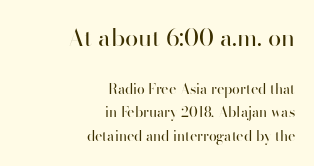
Q: Is the text bold? A: No.
Q: Is the text italic (slanted)? A: No, it is upright.
Q: Is the text underlined? A: No.
Q: How is the paragraph aligned? A: Right-aligned.
Q: Is the spacing between letters normal or unusually wide? A: Normal.
Q: Is the spacing between lines tight, normal or loose? A: Normal.
Q: Which block of text is set in a larger size, the first (top) or the second (bottom)? A: The first (top) one.
